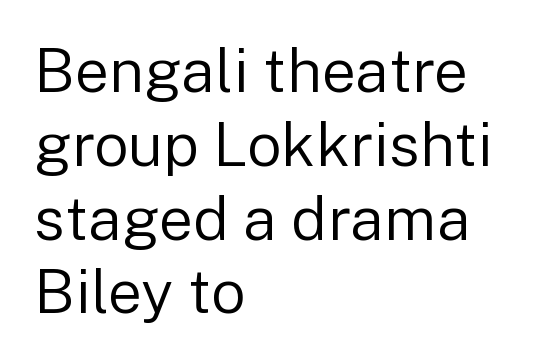
The image shows 61 px regular-weight sans-serif type, upright; set left-aligned, line spacing 1.21x, normal letter spacing, not underlined; low stroke contrast and a medium x-height.
